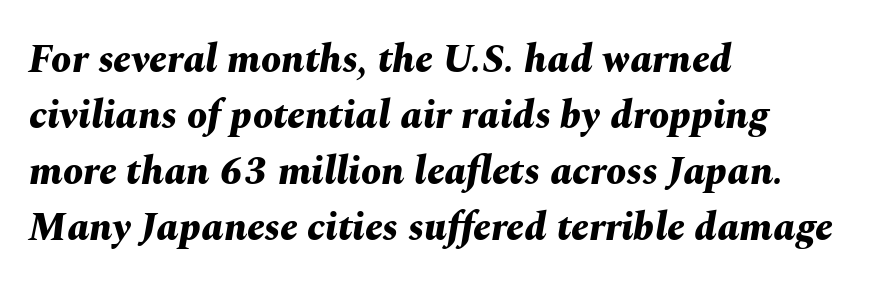
Honestly, the row spacing looks completely unremarkable. Only glyphs here, with clear space below each row. What weight is shown? A full bold with thick strokes. Looks like regular typesetting: each glyph gets only the width it needs.
